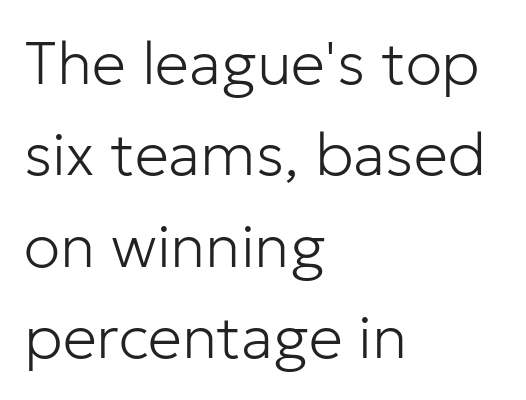
Q: Is the text bold? A: No.
Q: Is the text italic (slanted)? A: No, it is upright.
Q: Is the typeface a serif or a sans-serif typeface? A: Sans-serif.
Q: Is the text underlined? A: No.
Q: How is the paragraph aligned? A: Left-aligned.
Q: Is the spacing between letters normal or unusually wide? A: Normal.
Q: Is the spacing between lines tight, normal or loose? A: Normal.
Q: Width (condensed, normal, or wide)? A: Normal.
Q: Stroke contrast? A: Low.
Q: x-height? A: Medium.
Q: Monospaced? A: No.
